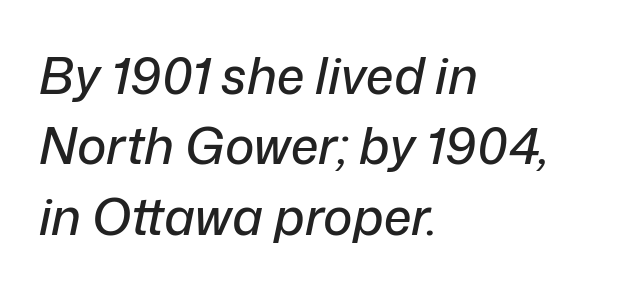
{"italic": "yes", "lean": "right", "slant_degrees": 12, "width": "normal", "stroke_contrast": "low", "x_height": "medium", "monospaced": "no", "underline": "no", "align": "left", "line_spacing": "normal", "line_spacing_ratio": 1.41, "letter_spacing": "normal", "letter_spacing_em": 0.0, "glyph_px": 50}
